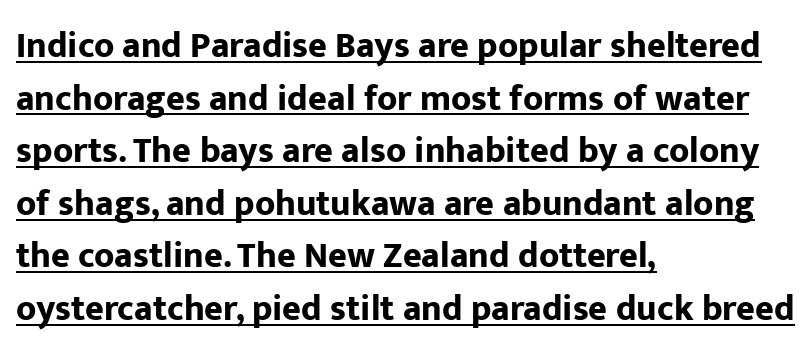
Q: Is the text bold? A: Yes.
Q: Is the text italic (slanted)? A: No, it is upright.
Q: Is the typeface a serif or a sans-serif typeface? A: Sans-serif.
Q: Is the text underlined? A: Yes.
Q: How is the paragraph aligned? A: Left-aligned.
Q: Is the spacing between letters normal or unusually wide? A: Normal.
Q: Is the spacing between lines tight, normal or loose? A: Normal.
Q: Width (condensed, normal, or wide)? A: Normal.
Q: Stroke contrast? A: Low.
Q: x-height? A: Medium.
Q: Monospaced? A: No.
